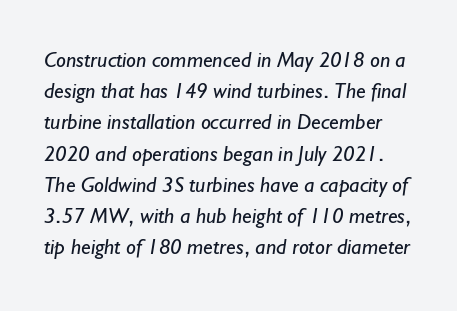
Q: Is the text bold? A: No.
Q: Is the text underlined? A: No.
Q: Is the spacing between letters normal or unusually wide? A: Normal.
Q: Is the spacing between lines tight, normal or loose? A: Normal.
